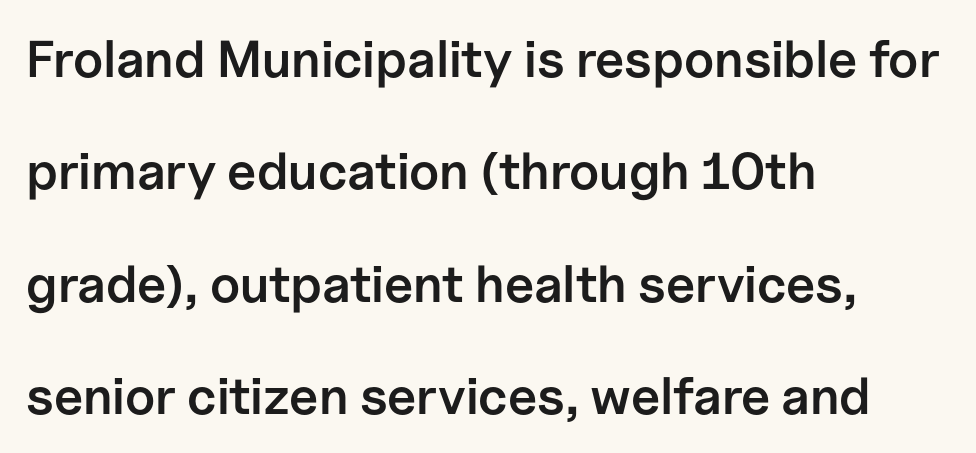
Q: Is the text bold? A: Semi-bold.
Q: Is the text italic (slanted)? A: No, it is upright.
Q: Is the typeface a serif or a sans-serif typeface? A: Sans-serif.
Q: Is the text underlined? A: No.
Q: How is the paragraph aligned? A: Left-aligned.
Q: Is the spacing between letters normal or unusually wide? A: Normal.
Q: Is the spacing between lines tight, normal or loose? A: Loose.
Q: Width (condensed, normal, or wide)? A: Normal.
Q: Stroke contrast? A: Low.
Q: x-height? A: Medium.
Q: Monospaced? A: No.
